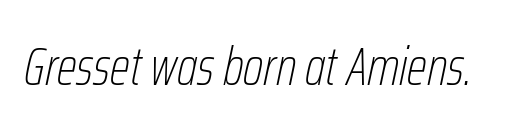
{"italic": "yes", "lean": "right", "slant_degrees": 12, "bold": "no", "weight": "thin", "width": "condensed", "stroke_contrast": "low", "x_height": "medium", "monospaced": "no", "underline": "no", "letter_spacing": "normal", "letter_spacing_em": 0.0, "glyph_px": 53}
